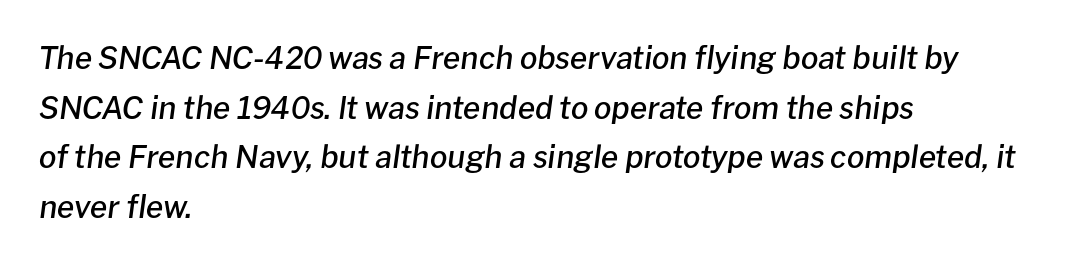
Q: Is the text bold? A: Semi-bold.
Q: Is the text italic (slanted)? A: Yes, it leans right by about 8 degrees.
Q: Is the text underlined? A: No.
Q: How is the paragraph aligned? A: Left-aligned.
Q: Is the spacing between letters normal or unusually wide? A: Normal.
Q: Is the spacing between lines tight, normal or loose? A: Normal.
Q: Width (condensed, normal, or wide)? A: Normal.
Q: Stroke contrast? A: Low.
Q: x-height? A: Medium.
Q: Monospaced? A: No.
